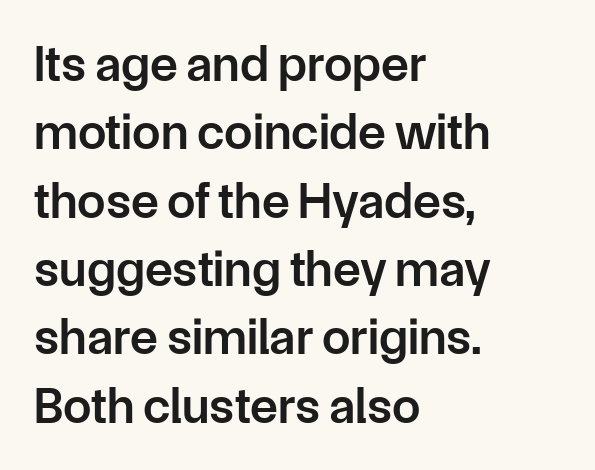
{"serif": "no", "italic": "no", "bold": "semi", "weight": "semibold", "width": "normal", "stroke_contrast": "low", "x_height": "medium", "monospaced": "no", "underline": "no", "align": "left", "line_spacing": "normal", "line_spacing_ratio": 1.34, "letter_spacing": "normal", "letter_spacing_em": 0.0, "glyph_px": 51}
